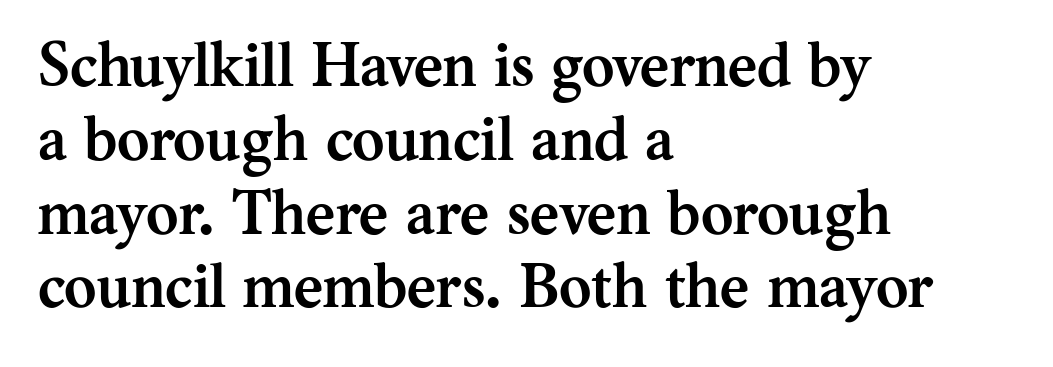
The image shows 62 px semibold serif type, upright; set left-aligned, line spacing 1.19x, normal letter spacing, not underlined; medium stroke contrast and a medium x-height.
